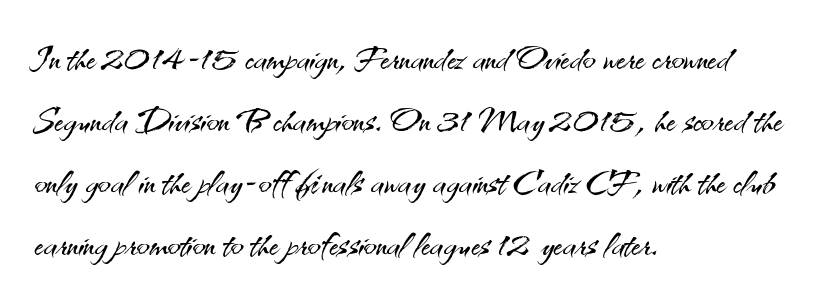
{"serif": "no", "bold": "no", "weight": "light", "width": "normal", "stroke_contrast": "medium", "x_height": "small", "monospaced": "no", "underline": "no", "align": "left", "line_spacing": "normal", "line_spacing_ratio": 1.29, "letter_spacing": "normal", "letter_spacing_em": 0.0, "glyph_px": 48}
